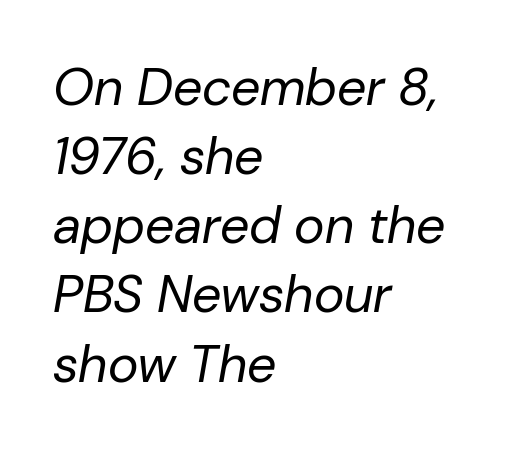
Notice how the stems are inclined rather than vertical — that's the hallmark of italics. Each letter keeps its own natural width here, so spacing adapts to shape. Glyph-to-glyph distance matches everyday printed text. The text block is weighted toward the left margin, trailing off unevenly rightward.
